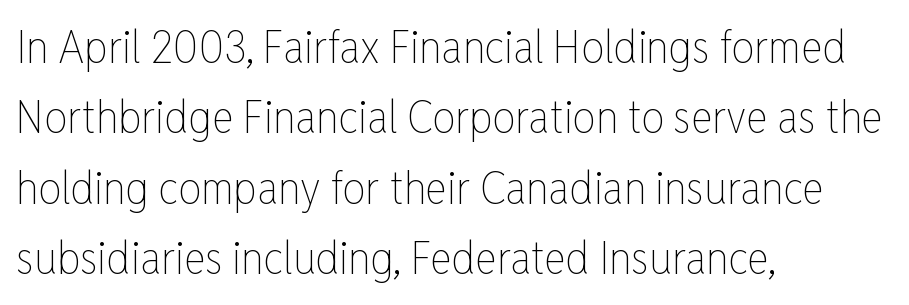
The image shows 46 px thin, condensed type, upright; set left-aligned, normal line spacing (1.53x), normal letter spacing, not underlined; low stroke contrast and a medium x-height.
